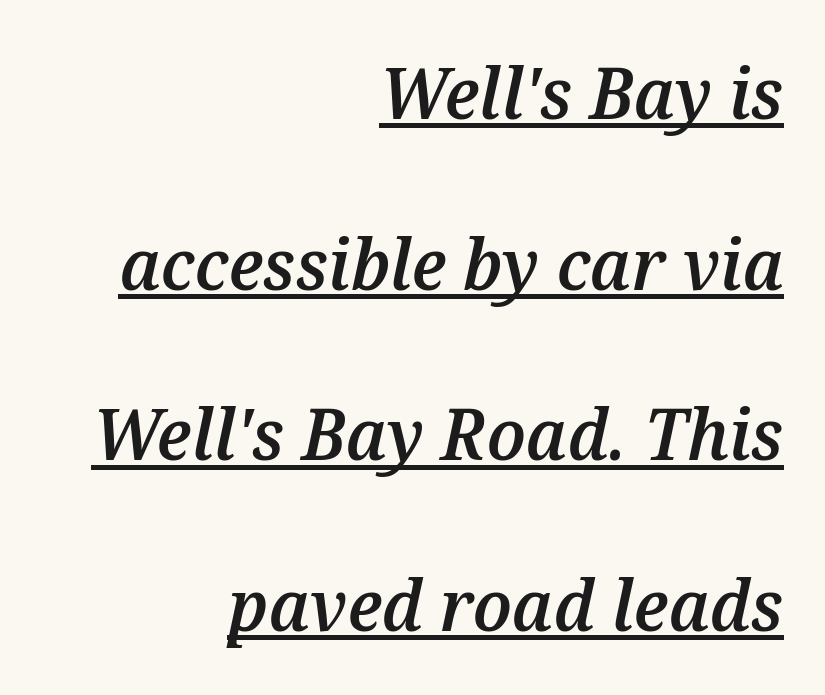
The image shows 72 px semibold type, italic (leaning right); set right-aligned, loose line spacing (2.37x), normal letter spacing, underlined; medium stroke contrast and a medium x-height.
